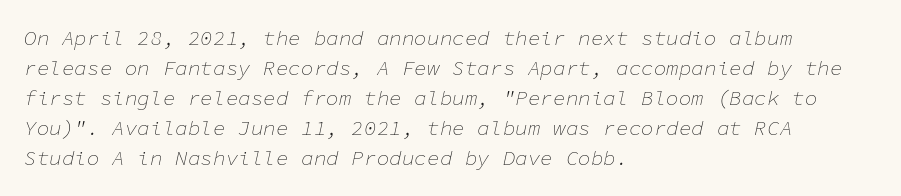
Q: Is the text bold? A: No.
Q: Is the text italic (slanted)? A: Yes, it leans right by about 11 degrees.
Q: Is the text underlined? A: No.
Q: How is the paragraph aligned? A: Left-aligned.
Q: Is the spacing between letters normal or unusually wide? A: Normal.
Q: Is the spacing between lines tight, normal or loose? A: Normal.
